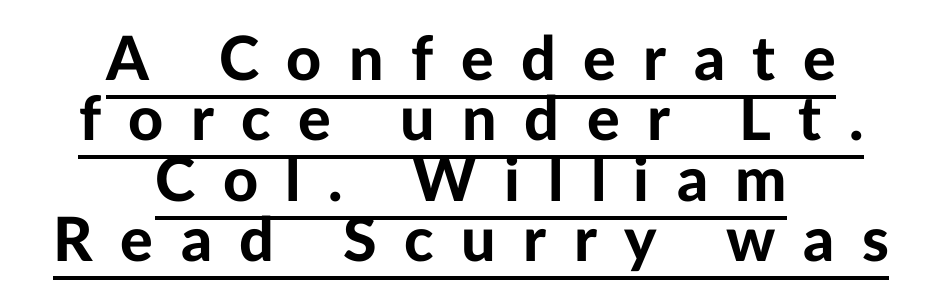
{"serif": "no", "italic": "no", "bold": "yes", "weight": "bold", "width": "normal", "stroke_contrast": "low", "x_height": "medium", "monospaced": "no", "underline": "yes", "align": "center", "line_spacing": "tight", "line_spacing_ratio": 0.99, "letter_spacing": "wide", "letter_spacing_em": 0.45, "glyph_px": 61}
